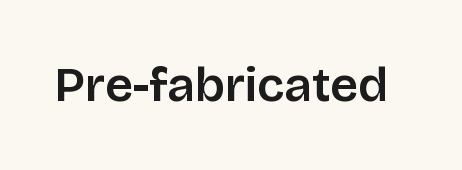
The image shows 49 px sans-serif type, upright; set normal letter spacing, not underlined; low stroke contrast and a large x-height.
